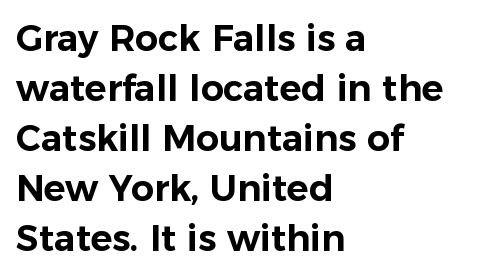
The image shows 36 px sans-serif type, upright; set left-aligned, normal line spacing (1.39x), normal letter spacing, not underlined; low stroke contrast and a medium x-height.
